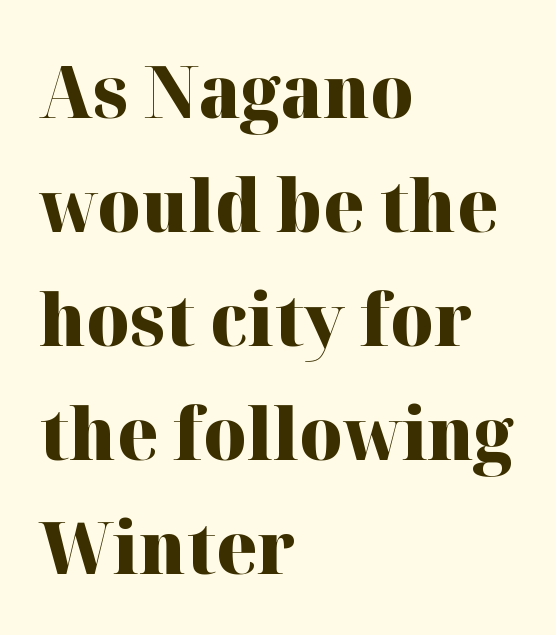
Characters follow at the spacing the type designer built in. Examine the stroke ends and you'll spot serifs. How would I describe the line gaps? Plain and ordinary. The passage is arranged the way most books set body copy — flush left. Weight: bold.
